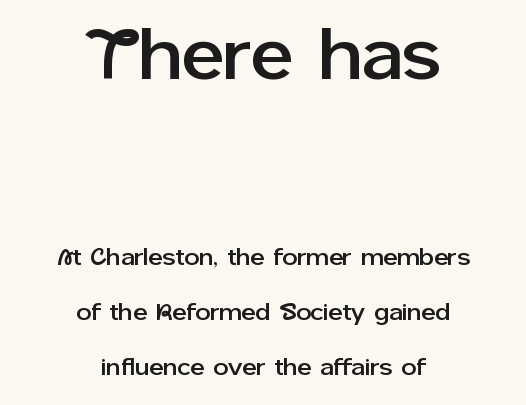
The image shows 72 px sans-serif type, upright; set centered, loose line spacing (2.29x), normal letter spacing, not underlined; the first (top) block is 3.0x larger; low stroke contrast and a medium x-height.
